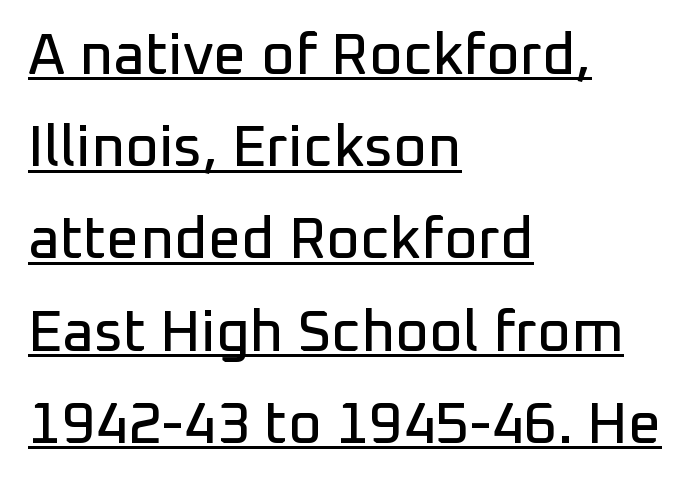
{"serif": "no", "italic": "no", "width": "normal", "stroke_contrast": "low", "x_height": "medium", "monospaced": "no", "underline": "yes", "align": "left", "line_spacing": "normal", "line_spacing_ratio": 1.59, "letter_spacing": "normal", "letter_spacing_em": 0.0, "glyph_px": 58}
